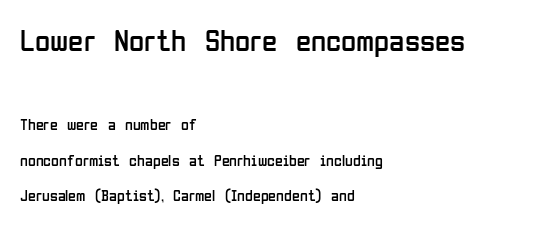
Q: Is the text bold? A: No.
Q: Is the text italic (slanted)? A: No, it is upright.
Q: Is the typeface a serif or a sans-serif typeface? A: Sans-serif.
Q: Is the text underlined? A: No.
Q: How is the paragraph aligned? A: Left-aligned.
Q: Is the spacing between letters normal or unusually wide? A: Normal.
Q: Is the spacing between lines tight, normal or loose? A: Loose.
Q: Which block of text is set in a larger size, the first (top) or the second (bottom)? A: The first (top) one.
Q: Width (condensed, normal, or wide)? A: Condensed.
Q: Stroke contrast? A: Low.
Q: x-height? A: Medium.
Q: Monospaced? A: No.
